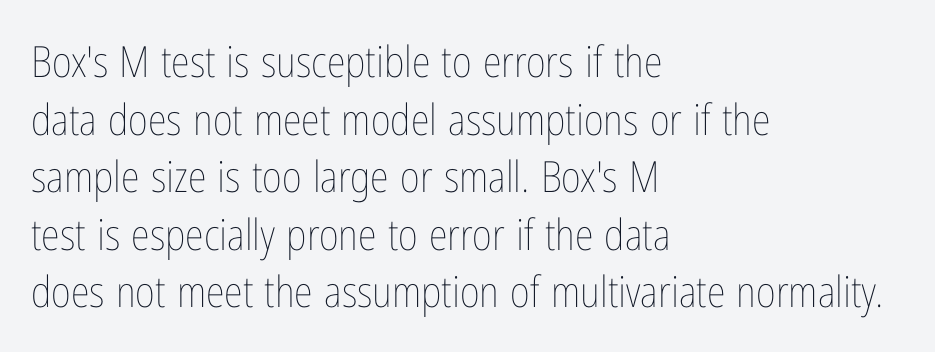
{"italic": "no", "bold": "no", "weight": "thin", "width": "condensed", "stroke_contrast": "low", "x_height": "medium", "monospaced": "no", "underline": "no", "align": "left", "line_spacing": "normal", "line_spacing_ratio": 1.34, "letter_spacing": "normal", "letter_spacing_em": 0.0, "glyph_px": 43}
